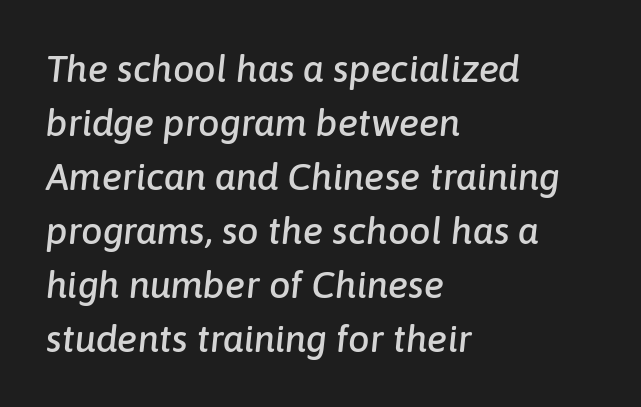
The image shows 38 px text type, italic (leaning right); set left-aligned, normal line spacing (1.42x), normal letter spacing, not underlined; low stroke contrast and a medium x-height.
